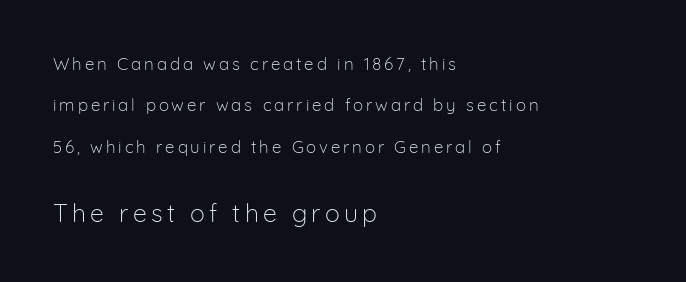
The axis of the letterforms is exactly vertical. This block would shrink considerably if given ordinary leading; it's expanded now. The face looks like a standard text weight, possibly lighter. Is the lower block the larger one? Yes — the lower block carries the bigger type. The rendering anchors every line to the left-hand side.
